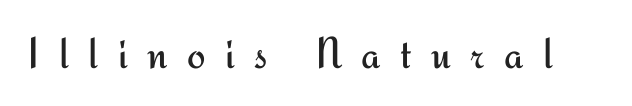
The image shows 44 px regular-weight sans-serif type, upright; set unusually wide letter spacing (+0.44 em), not underlined; medium stroke contrast and a small x-height.
